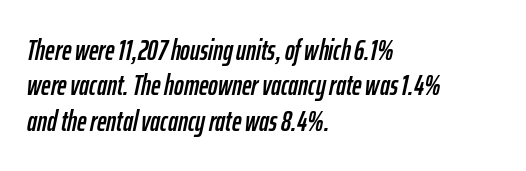
The image shows 29 px condensed type, italic (leaning right); set left-aligned, line spacing 1.22x, normal letter spacing, not underlined; low stroke contrast and a medium x-height.
